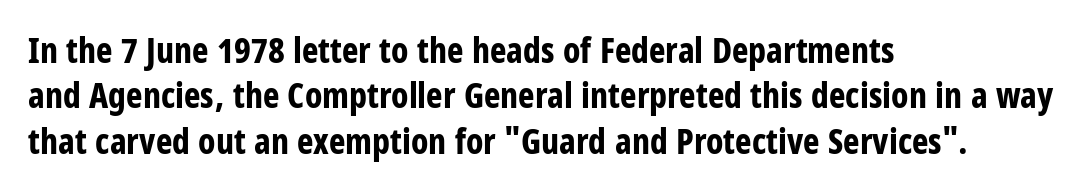
The glyphs in this specimen are sans serif. Ordinary non-slanted type is in use. These lines are rendered in a variable-pitch font. The passage shown is not underscored anywhere.
